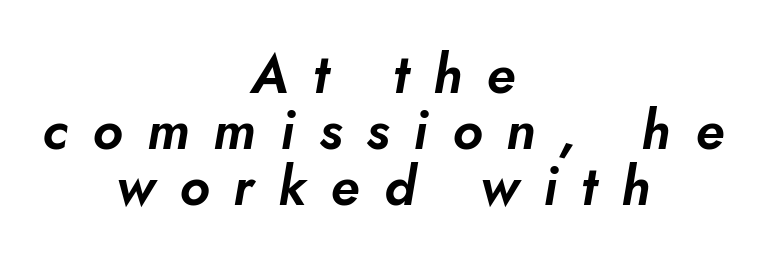
The image shows 54 px text type, italic (leaning right); set centered, tight line spacing (1.04x), unusually wide letter spacing (+0.45 em), not underlined; low stroke contrast and a small x-height.
